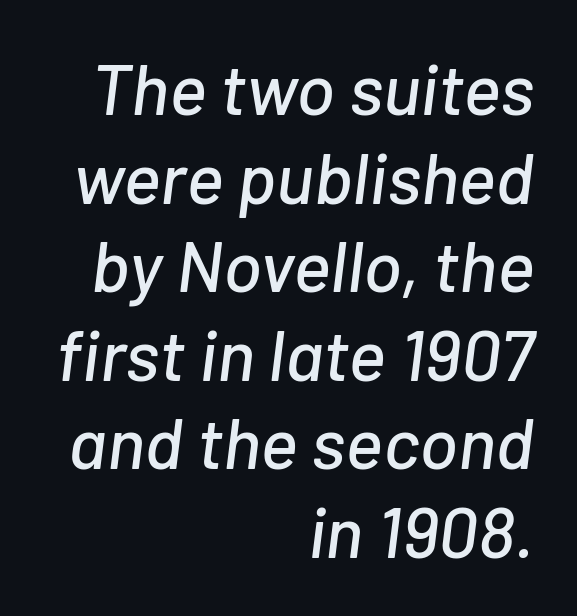
Q: Is the text italic (slanted)? A: Yes, it leans right by about 7 degrees.
Q: Is the text underlined? A: No.
Q: How is the paragraph aligned? A: Right-aligned.
Q: Is the spacing between letters normal or unusually wide? A: Normal.
Q: Width (condensed, normal, or wide)? A: Normal.
Q: Stroke contrast? A: Low.
Q: x-height? A: Medium.
Q: Monospaced? A: No.
